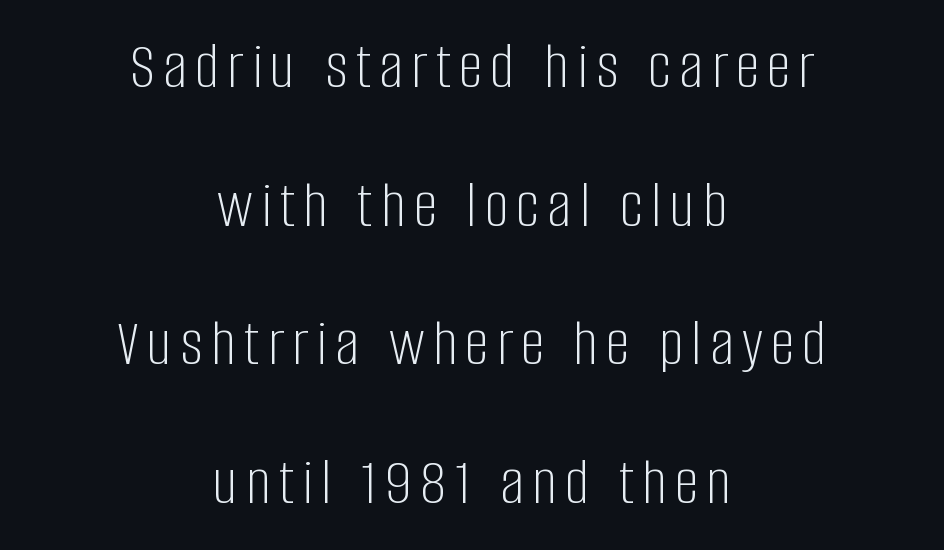
{"serif": "no", "italic": "no", "bold": "no", "weight": "light", "width": "condensed", "stroke_contrast": "low", "x_height": "large", "monospaced": "no", "underline": "no", "align": "center", "line_spacing": "loose", "line_spacing_ratio": 2.04, "glyph_px": 68}
